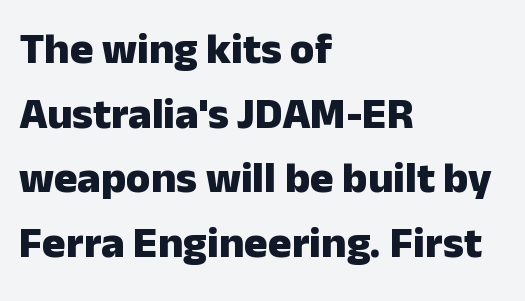
{"serif": "no", "italic": "no", "bold": "yes", "weight": "heavy", "width": "normal", "stroke_contrast": "low", "x_height": "medium", "monospaced": "no", "underline": "no", "align": "left", "line_spacing": "normal", "line_spacing_ratio": 1.47, "letter_spacing": "normal", "letter_spacing_em": 0.0, "glyph_px": 44}
